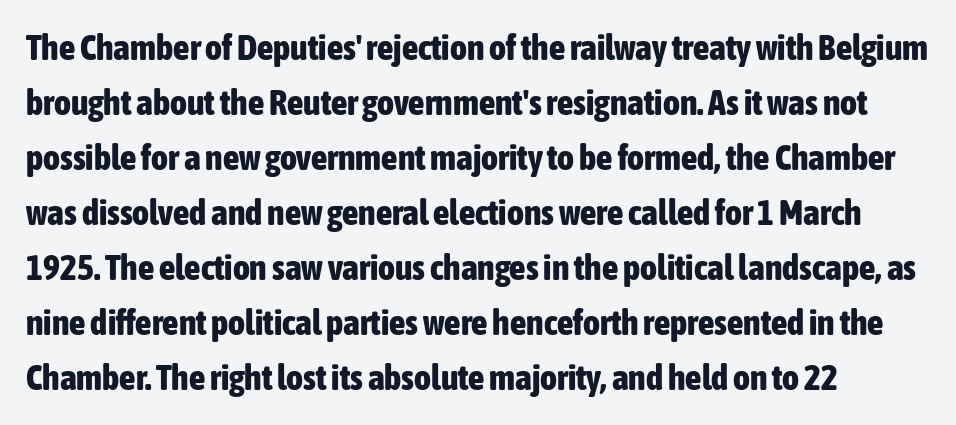
Q: Is the text bold? A: Yes.
Q: Is the text italic (slanted)? A: No, it is upright.
Q: Is the typeface a serif or a sans-serif typeface? A: Sans-serif.
Q: Is the text underlined? A: No.
Q: How is the paragraph aligned? A: Left-aligned.
Q: Is the spacing between letters normal or unusually wide? A: Normal.
Q: Is the spacing between lines tight, normal or loose? A: Normal.
Q: Width (condensed, normal, or wide)? A: Condensed.
Q: Stroke contrast? A: Low.
Q: x-height? A: Medium.
Q: Monospaced? A: No.
